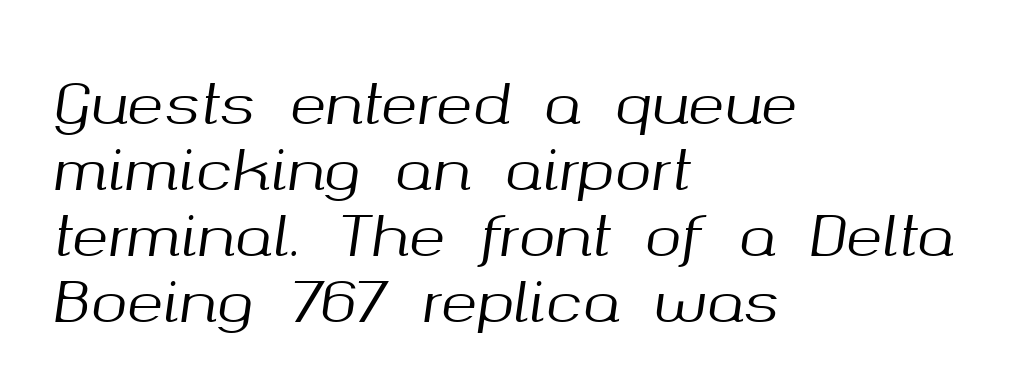
You can tell it's italic because the verticals aren't actually vertical. The string is rendered with underlining switched off. The line texture is even and compact thanks to regular tracking. Spacing verdict: proportional, widths tailored to each character. These lines are set flush left with a ragged right edge.
